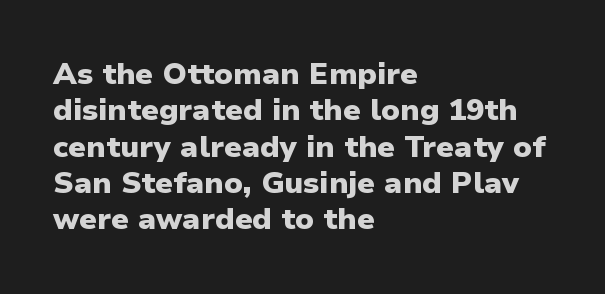
The image shows 30 px heavy sans-serif type, upright; set left-aligned, line spacing 1.21x, normal letter spacing, not underlined; low stroke contrast and a medium x-height.
